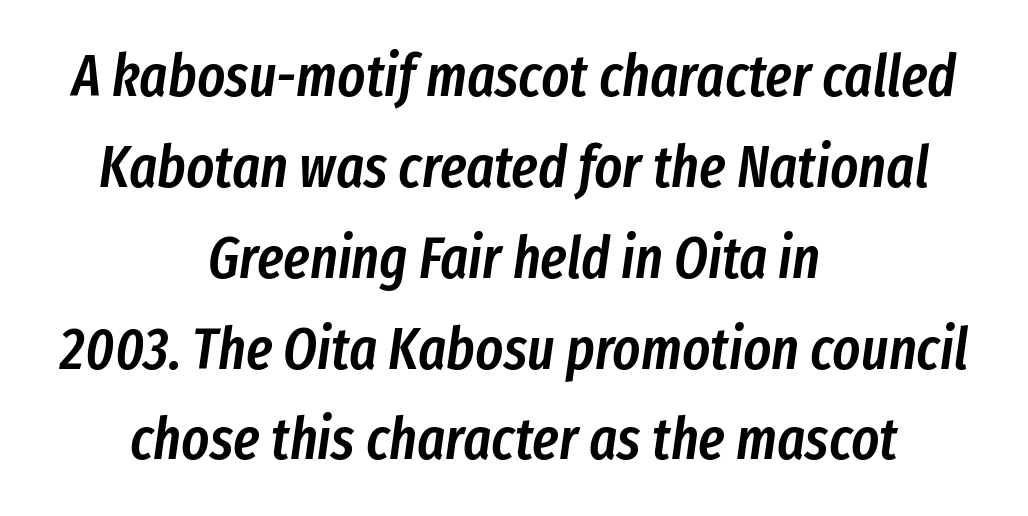
The image shows 59 px semibold, condensed type, italic (leaning right); set centered, normal line spacing (1.54x), normal letter spacing, not underlined; low stroke contrast and a medium x-height.
